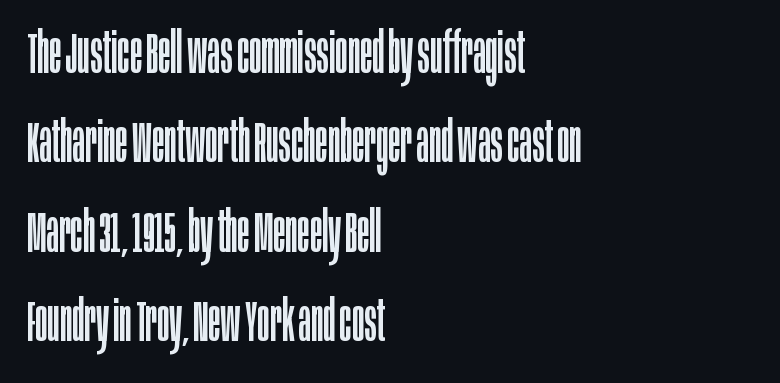
These lines stack with their left ends in a neat column. Think standard paragraph weight, or any step lighter than that. Quick note: underline off. If you measured baseline to baseline, you'd find a middling distance. Standard letterfit; no display-style spreading of the glyphs.
